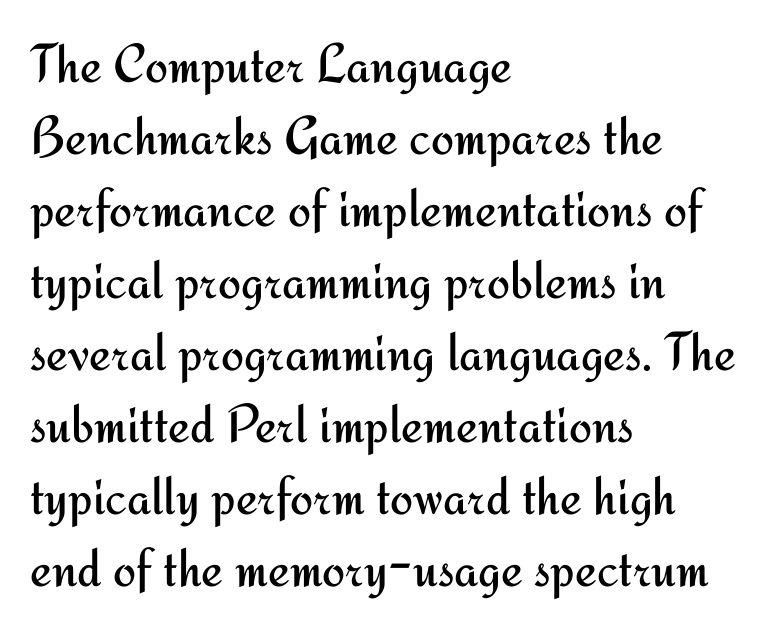
The strokes carry an ordinary text weight at most. Do the characters align in a grid? No, the font is proportional. Every stem runs plumb, perpendicular to the baseline. Glance below the letters and you will spot only blank space.
